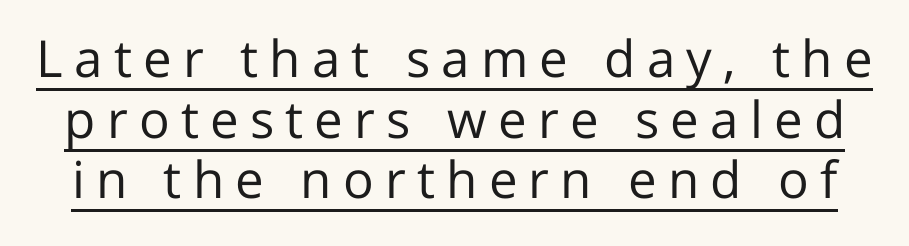
The image shows 51 px regular-weight sans-serif type, upright; set line spacing 1.19x, unusually wide letter spacing (+0.22 em), underlined; low stroke contrast and a medium x-height.
